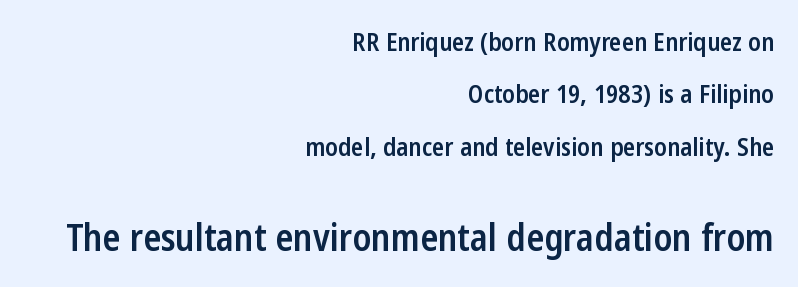
Glyph-to-glyph distance matches everyday printed text. Is this a fixed-width face? No — the glyphs have proportional, varying widths. Notice how the stems are strictly vertical — no italics here. The text block is weighted toward the right margin, trailing off unevenly leftward. Leading is clearly above the norm, producing a sparse column.
